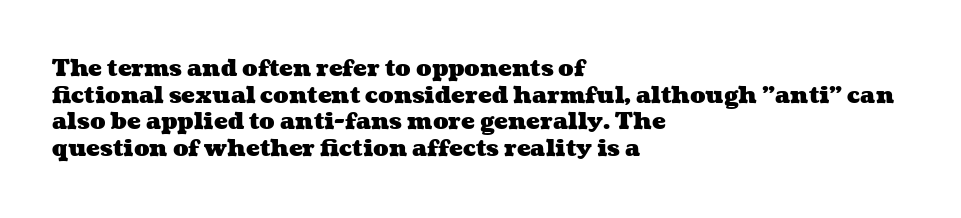
The passage shown is emphatically bold. Left-aligned paragraph, ragged on the right. Anything drawn beneath the words? Only blank space. The passage shown has conventional tracking throughout.
